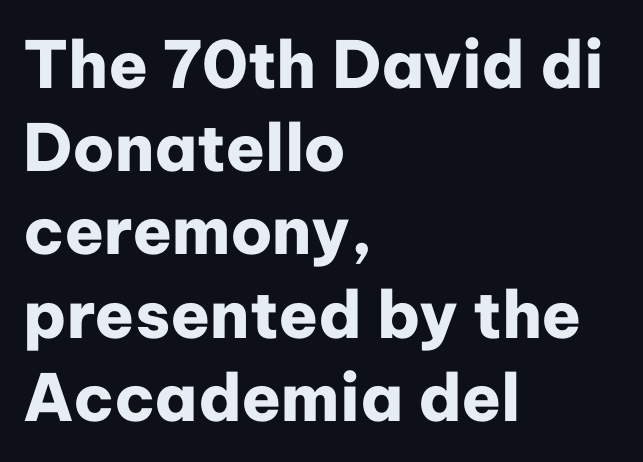
{"serif": "no", "italic": "no", "bold": "yes", "weight": "heavy", "width": "normal", "stroke_contrast": "low", "x_height": "medium", "monospaced": "no", "underline": "no", "align": "left", "line_spacing": "normal", "line_spacing_ratio": 1.28, "letter_spacing": "normal", "letter_spacing_em": 0.0, "glyph_px": 65}
